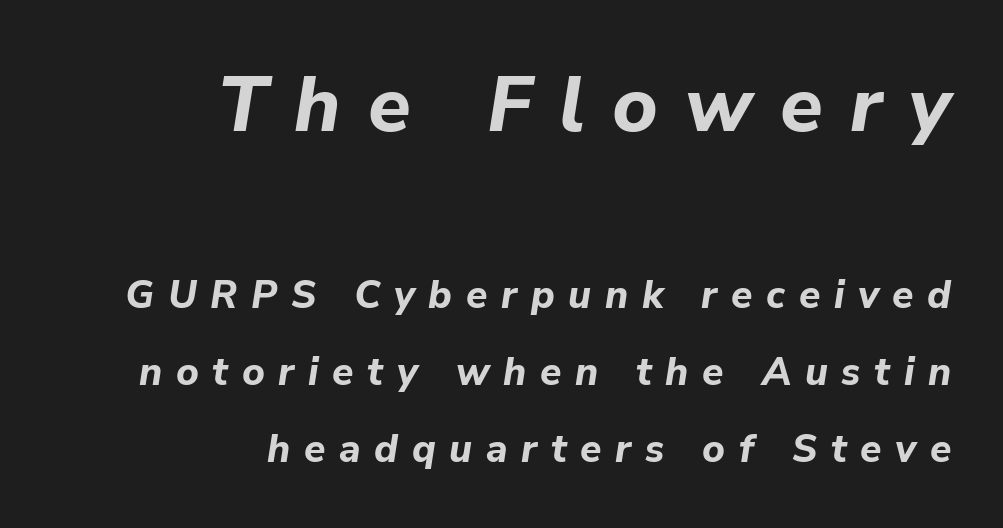
{"italic": "yes", "lean": "right", "slant_degrees": 9, "bold": "yes", "weight": "bold", "width": "normal", "stroke_contrast": "low", "x_height": "medium", "monospaced": "no", "underline": "no", "align": "right", "line_spacing": "loose", "line_spacing_ratio": 1.97, "letter_spacing": "wide", "letter_spacing_em": 0.35, "larger_block": "first", "size_ratio": 2.0, "glyph_px": 78}
